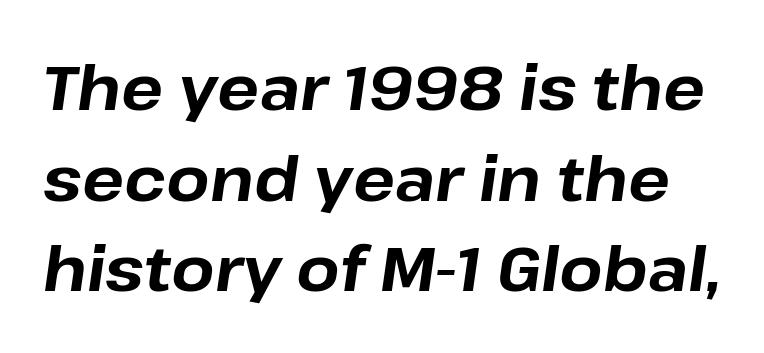
Q: Is the text bold? A: Yes.
Q: Is the text italic (slanted)? A: Yes, it leans right by about 8 degrees.
Q: Is the text underlined? A: No.
Q: Is the spacing between letters normal or unusually wide? A: Normal.
Q: Is the spacing between lines tight, normal or loose? A: Normal.
Q: Width (condensed, normal, or wide)? A: Normal.
Q: Stroke contrast? A: Low.
Q: x-height? A: Medium.
Q: Monospaced? A: No.
